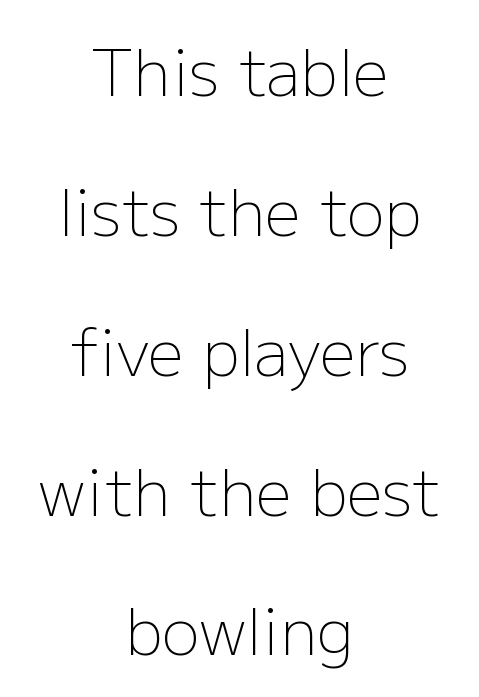
{"serif": "no", "italic": "no", "bold": "no", "weight": "light", "width": "normal", "stroke_contrast": "low", "x_height": "medium", "monospaced": "no", "underline": "no", "align": "center", "line_spacing": "loose", "line_spacing_ratio": 2.22, "letter_spacing": "normal", "letter_spacing_em": 0.0, "glyph_px": 63}
